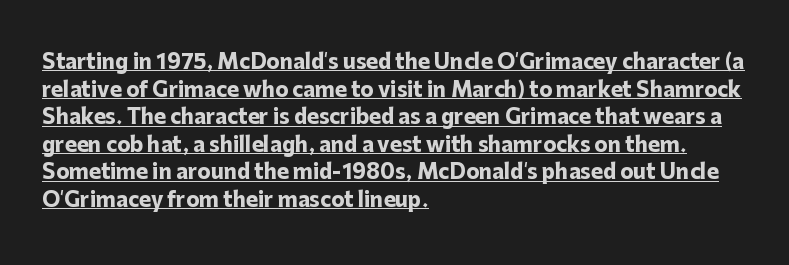
Its strokes are broad and dark, the hallmark of bold type. Typeset ragged right — the left edge is the straight one. Nothing unusual about the tracking: characters are spaced as the font intends. The glyphs are accompanied by a horizontal stroke just below them.
